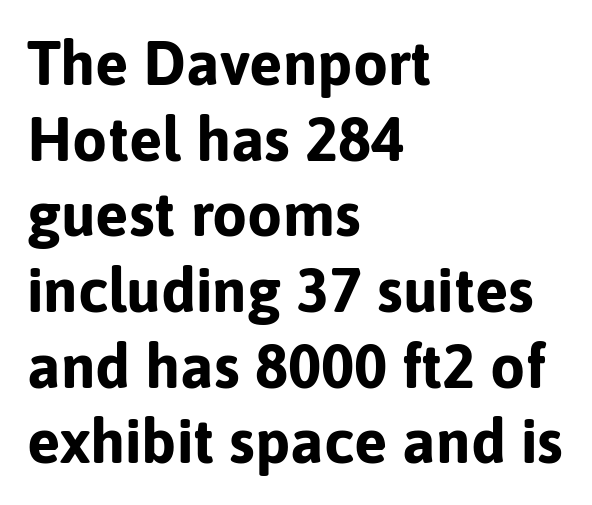
What stands out about the letter spacing? Nothing — it is the standard amount. Caption: multi-line text, flush left, ragged right. Vertical strokes here are truly vertical. Regarding serifs, this sample does without them.
